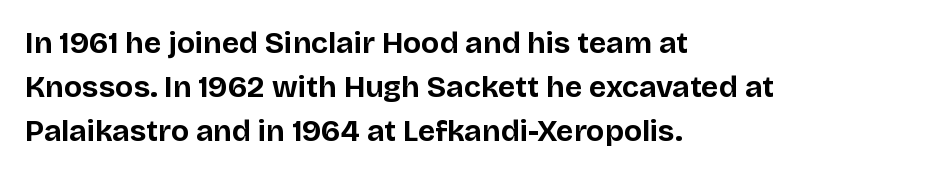
Q: Is the text bold? A: Yes.
Q: Is the text italic (slanted)? A: No, it is upright.
Q: Is the typeface a serif or a sans-serif typeface? A: Sans-serif.
Q: Is the text underlined? A: No.
Q: How is the paragraph aligned? A: Left-aligned.
Q: Is the spacing between letters normal or unusually wide? A: Normal.
Q: Is the spacing between lines tight, normal or loose? A: Normal.
Q: Width (condensed, normal, or wide)? A: Normal.
Q: Stroke contrast? A: Low.
Q: x-height? A: Large.
Q: Monospaced? A: No.
